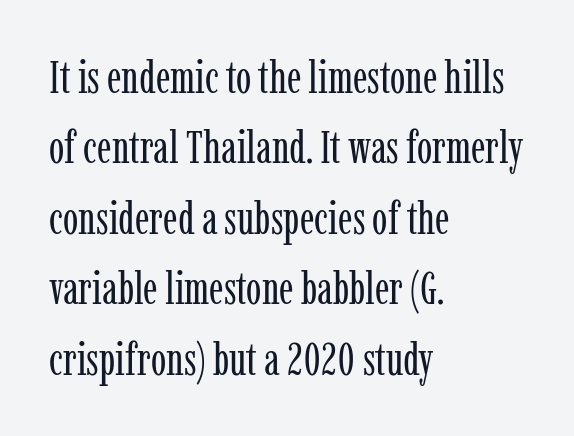
{"serif": "yes", "italic": "no", "bold": "no", "weight": "regular", "width": "condensed", "stroke_contrast": "low", "x_height": "medium", "monospaced": "no", "underline": "no", "align": "left", "line_spacing": "normal", "line_spacing_ratio": 1.53, "letter_spacing": "normal", "letter_spacing_em": 0.0, "glyph_px": 46}
